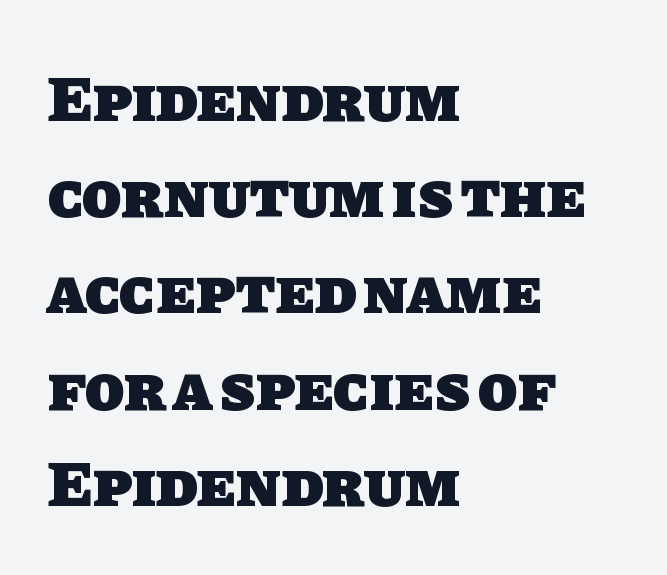
{"serif": "no", "bold": "yes", "weight": "heavy", "width": "normal", "stroke_contrast": "low", "x_height": "large", "monospaced": "no", "underline": "no", "align": "left", "line_spacing": "normal", "line_spacing_ratio": 1.48, "letter_spacing": "normal", "letter_spacing_em": 0.0, "glyph_px": 65}
